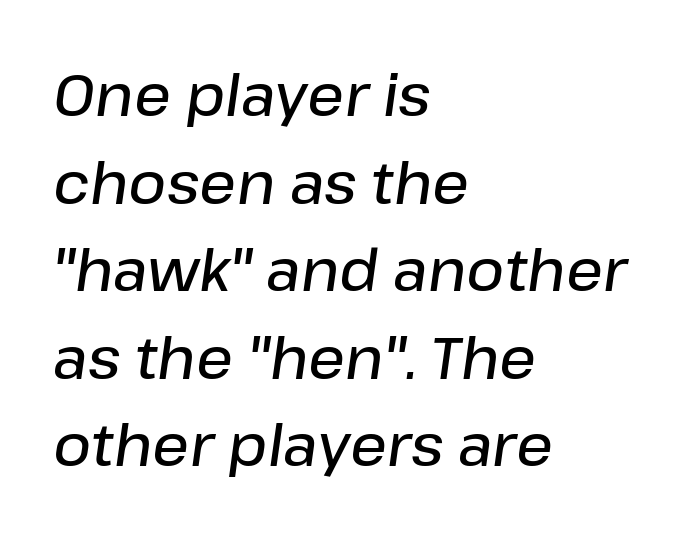
Compared with an ordinary text face, these strokes are moderately heavier — a semibold. How are the letters spaced? Ordinarily, with no added tracking. The glyphs look as if they've been sheared to an angle. The letters advance in unequal steps, a hallmark of proportional type. Is the block centered? No — it sits flush against the left margin.
